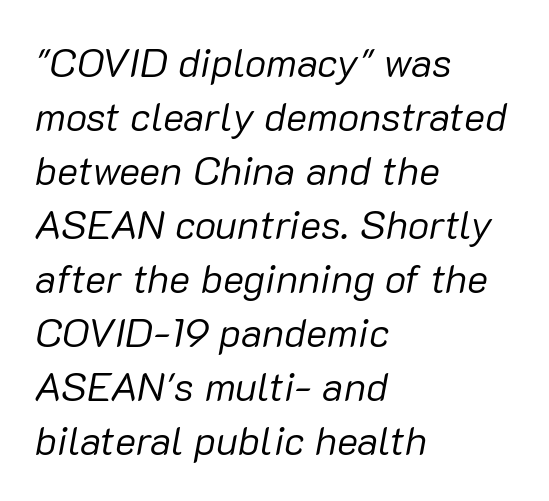
{"italic": "yes", "lean": "right", "slant_degrees": 10, "bold": "no", "weight": "regular", "width": "normal", "stroke_contrast": "low", "x_height": "medium", "monospaced": "no", "underline": "no", "align": "left", "line_spacing": "normal", "line_spacing_ratio": 1.35, "letter_spacing": "normal", "letter_spacing_em": 0.0, "glyph_px": 40}
